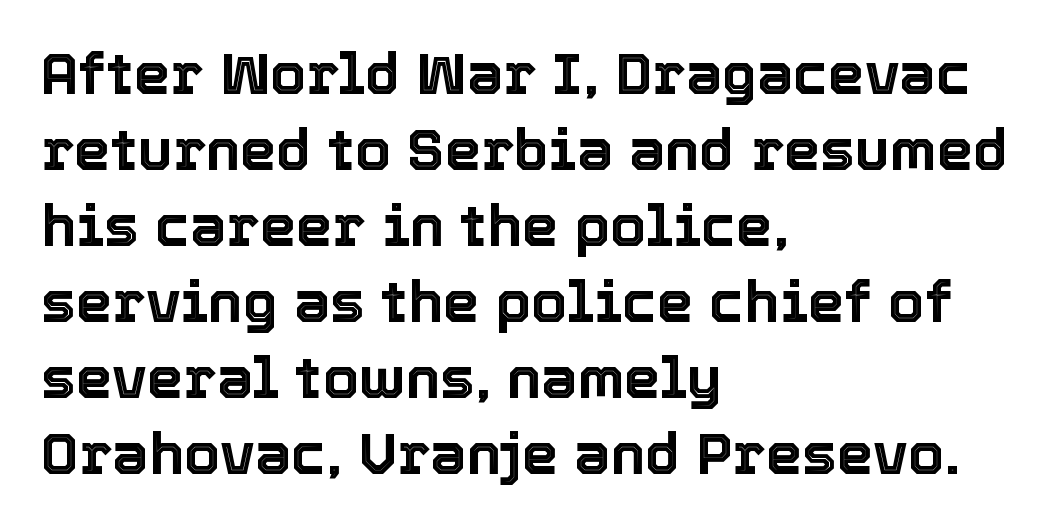
Q: Is the text italic (slanted)? A: No, it is upright.
Q: Is the text underlined? A: No.
Q: How is the paragraph aligned? A: Left-aligned.
Q: Is the spacing between letters normal or unusually wide? A: Normal.
Q: Is the spacing between lines tight, normal or loose? A: Normal.
Q: Width (condensed, normal, or wide)? A: Normal.
Q: x-height? A: Medium.
Q: Monospaced? A: No.
